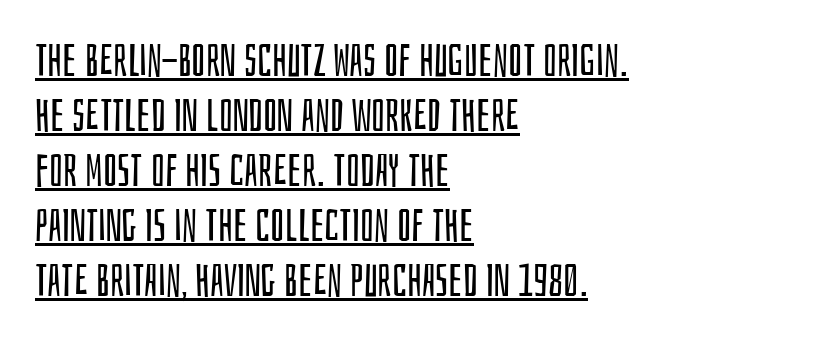
The image shows 45 px regular-weight, condensed sans-serif type, upright; set left-aligned, line spacing 1.22x, normal letter spacing, underlined; low stroke contrast and a large x-height.
